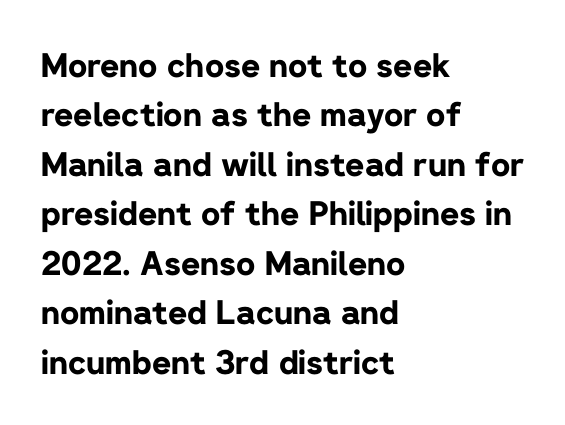
The image shows 33 px bold sans-serif type, upright; set left-aligned, normal line spacing (1.5x), normal letter spacing, not underlined; low stroke contrast and a medium x-height.
